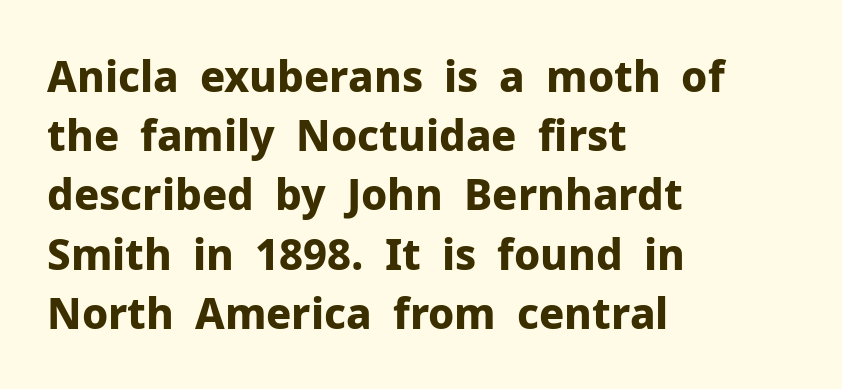
Q: Is the text bold? A: Yes.
Q: Is the text italic (slanted)? A: No, it is upright.
Q: Is the typeface a serif or a sans-serif typeface? A: Sans-serif.
Q: Is the text underlined? A: No.
Q: How is the paragraph aligned? A: Left-aligned.
Q: Is the spacing between letters normal or unusually wide? A: Normal.
Q: Is the spacing between lines tight, normal or loose? A: Normal.
Q: Width (condensed, normal, or wide)? A: Normal.
Q: Stroke contrast? A: Low.
Q: x-height? A: Medium.
Q: Monospaced? A: No.
